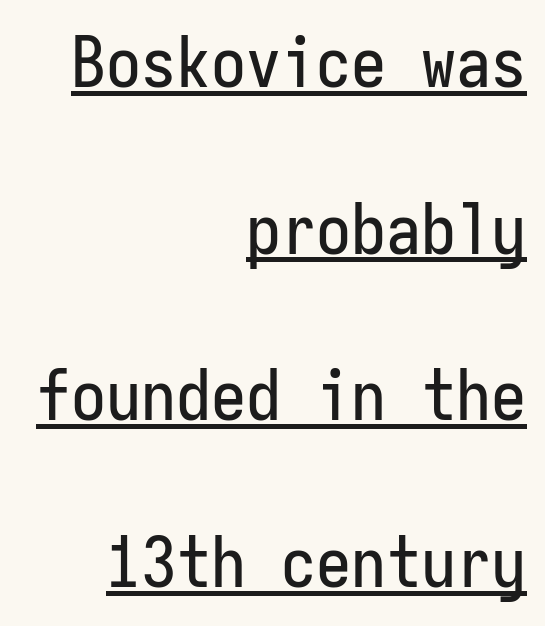
The image shows 70 px condensed sans-serif type, upright, monospaced; set right-aligned, loose line spacing (2.38x), normal letter spacing, underlined; low stroke contrast and a medium x-height.
